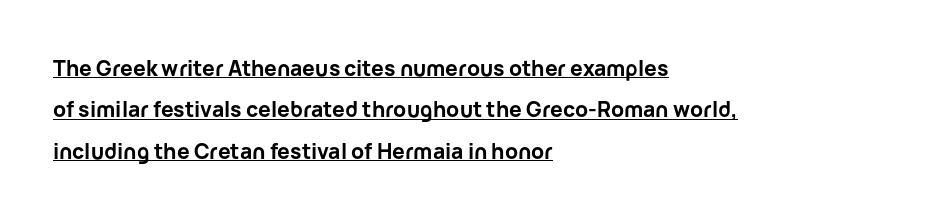
{"italic": "no", "bold": "yes", "underline": "yes", "align": "left", "line_spacing": "loose", "line_spacing_ratio": 1.97, "letter_spacing": "normal", "letter_spacing_em": 0.0, "glyph_px": 21}
